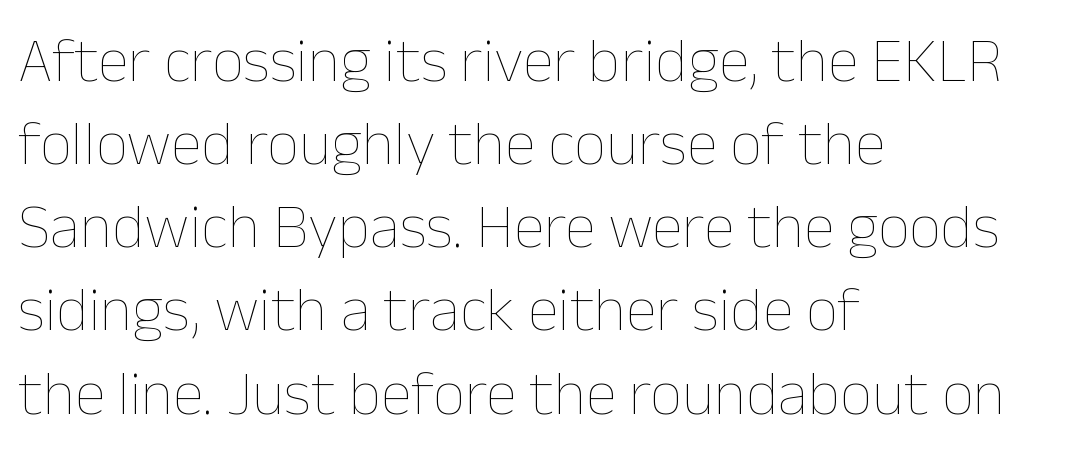
Quick note: interline space is typical. Each letter keeps its own natural width here, so spacing adapts to shape. Every row of glyphs begins at an identical x-position on the left. Glyph-to-glyph distance matches everyday printed text. The font sits on the lighter half of the weight spectrum, regular included. The gap between lines stays unmarked.
